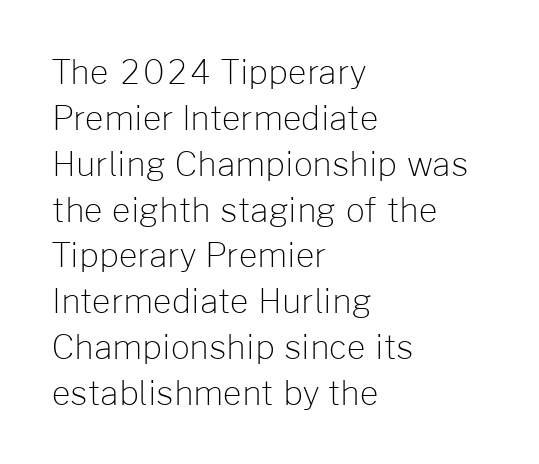
Here the glyphs are tracked normally, forming tight word shapes. The strip under each line holds only bare page. In terms of leading, this rendering sits right in the middle. Bold? No — there's no thickening of the strokes. Caption: multi-line text, flush left, ragged right. In terms of letterform style, serifs are entirely absent.
